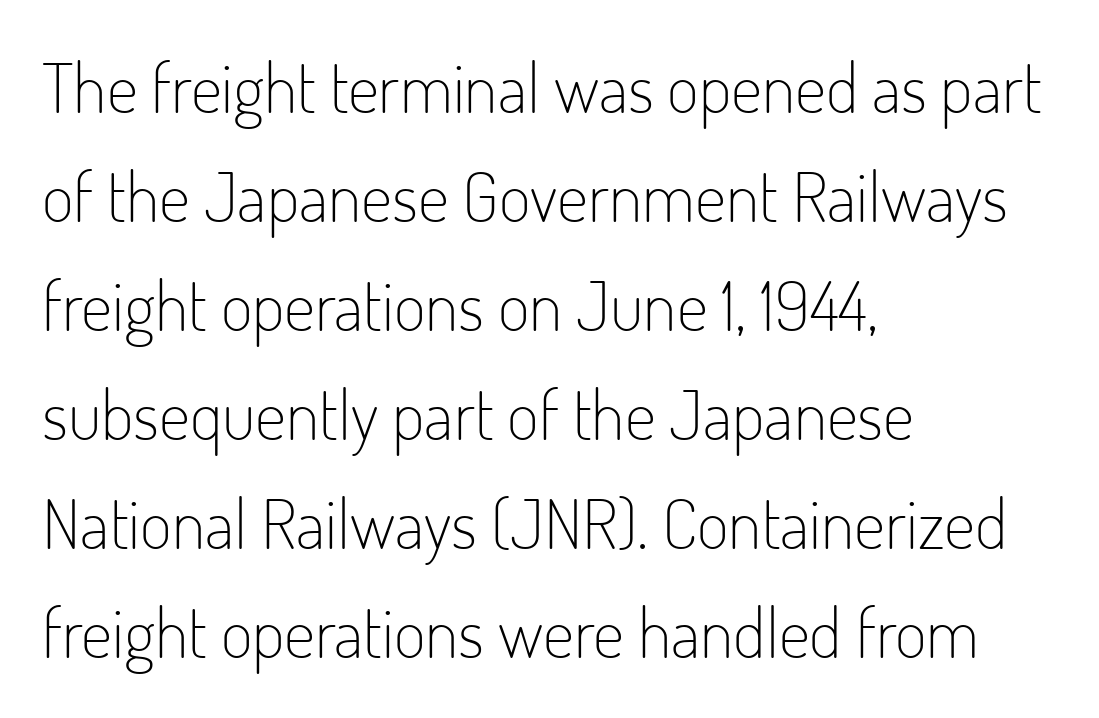
Q: Is the text bold? A: No.
Q: Is the text italic (slanted)? A: No, it is upright.
Q: Is the typeface a serif or a sans-serif typeface? A: Sans-serif.
Q: Is the text underlined? A: No.
Q: How is the paragraph aligned? A: Left-aligned.
Q: Is the spacing between letters normal or unusually wide? A: Normal.
Q: Is the spacing between lines tight, normal or loose? A: Normal.
Q: Width (condensed, normal, or wide)? A: Condensed.
Q: Stroke contrast? A: Low.
Q: x-height? A: Small.
Q: Monospaced? A: No.
